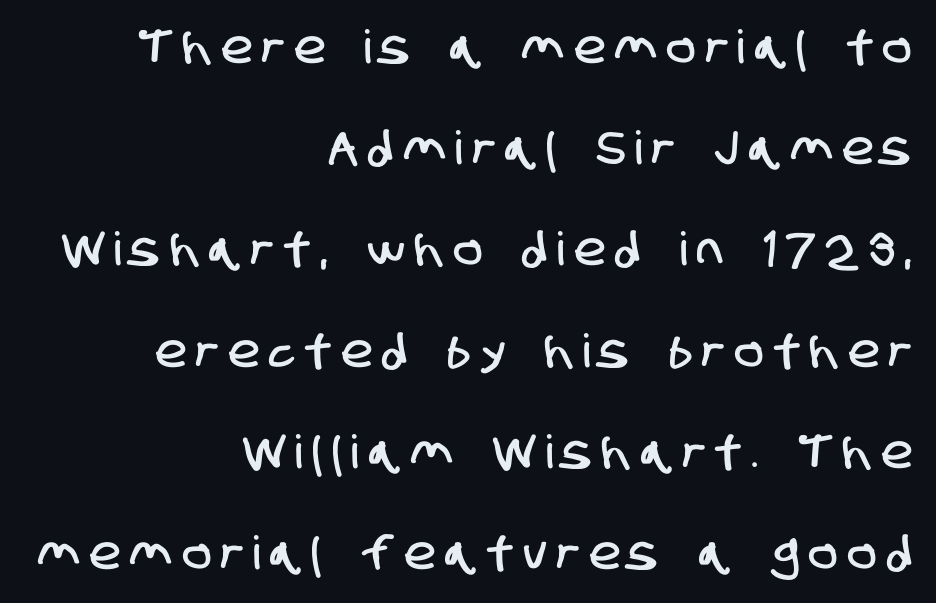
Q: Is the typeface a serif or a sans-serif typeface? A: Sans-serif.
Q: Is the text underlined? A: No.
Q: How is the paragraph aligned? A: Right-aligned.
Q: Is the spacing between letters normal or unusually wide? A: Unusually wide.
Q: Is the spacing between lines tight, normal or loose? A: Loose.
Q: Width (condensed, normal, or wide)? A: Condensed.
Q: Stroke contrast? A: Low.
Q: x-height? A: Large.
Q: Monospaced? A: No.
